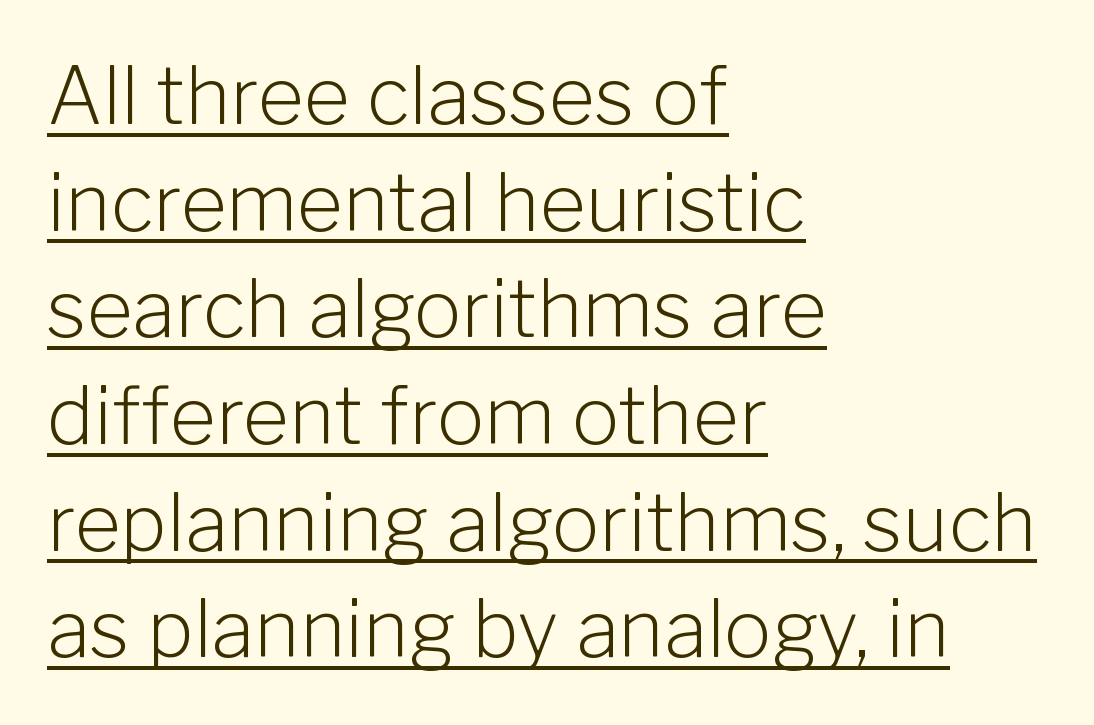
The passage shown stacks its lines at a standard gap. Unlike italic type, these characters show no tilt at all. This reads as an unemphasized weight, regular at the heaviest. You could not count columns in this text — the font is proportionally spaced.
